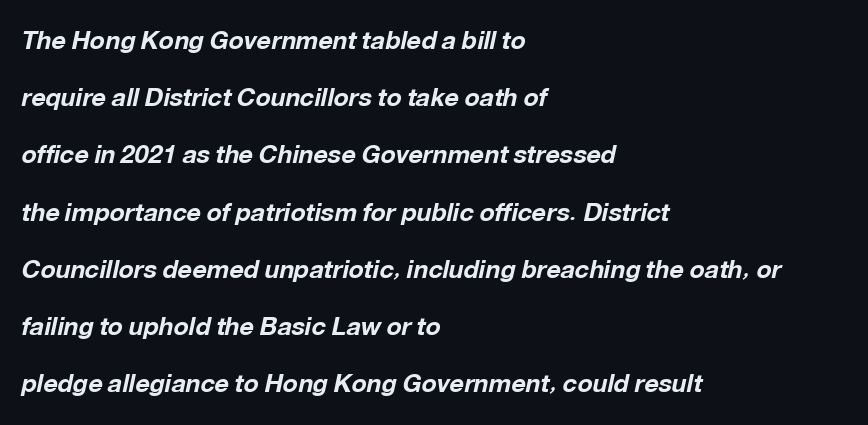
Q: Is the text bold? A: Yes.
Q: Is the text italic (slanted)? A: Yes, it leans right by about 12 degrees.
Q: Is the text underlined? A: No.
Q: How is the paragraph aligned? A: Left-aligned.
Q: Is the spacing between letters normal or unusually wide? A: Normal.
Q: Is the spacing between lines tight, normal or loose? A: Loose.
